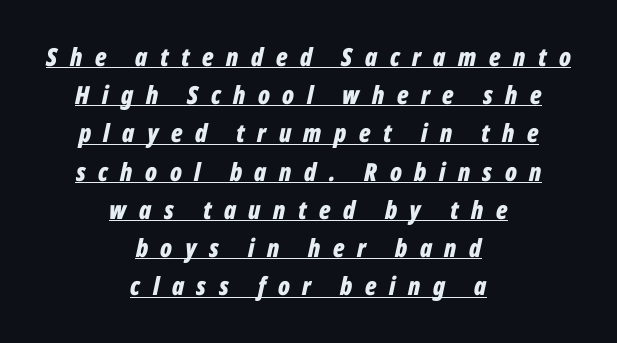
Q: Is the text bold? A: Yes.
Q: Is the text italic (slanted)? A: Yes, it leans right by about 12 degrees.
Q: Is the text underlined? A: Yes.
Q: How is the paragraph aligned? A: Centered.
Q: Is the spacing between letters normal or unusually wide? A: Unusually wide.
Q: Is the spacing between lines tight, normal or loose? A: Normal.
